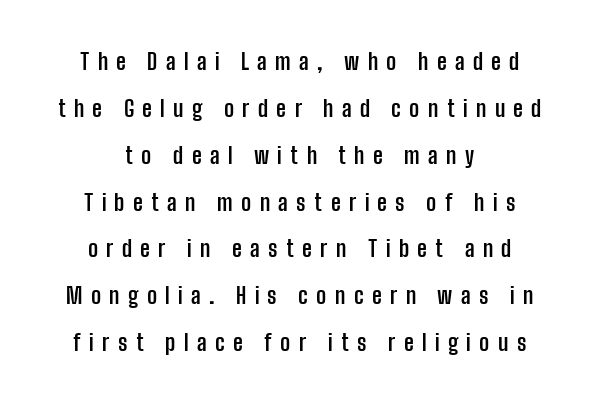
Q: Is the text bold? A: Yes.
Q: Is the text italic (slanted)? A: No, it is upright.
Q: Is the text underlined? A: No.
Q: How is the paragraph aligned? A: Centered.
Q: Is the spacing between letters normal or unusually wide? A: Unusually wide.
Q: Is the spacing between lines tight, normal or loose? A: Loose.
